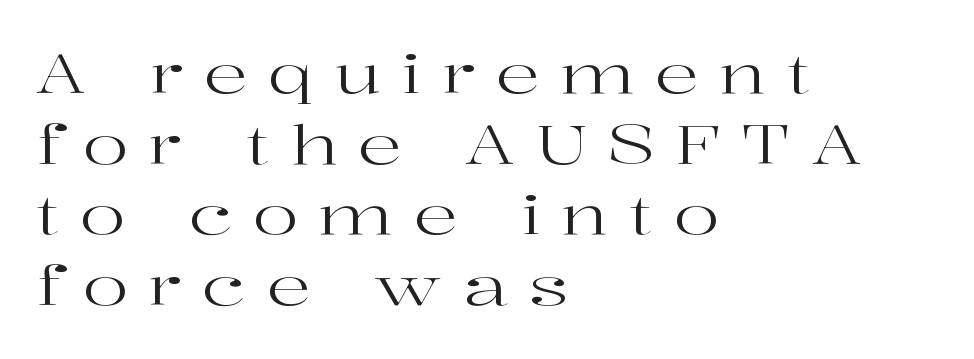
Q: Is the text bold? A: No.
Q: Is the text italic (slanted)? A: No, it is upright.
Q: Is the typeface a serif or a sans-serif typeface? A: Serif.
Q: Is the text underlined? A: No.
Q: How is the paragraph aligned? A: Left-aligned.
Q: Is the spacing between letters normal or unusually wide? A: Unusually wide.
Q: Is the spacing between lines tight, normal or loose? A: Normal.
Q: Width (condensed, normal, or wide)? A: Wide.
Q: Stroke contrast? A: High.
Q: x-height? A: Medium.
Q: Monospaced? A: No.
